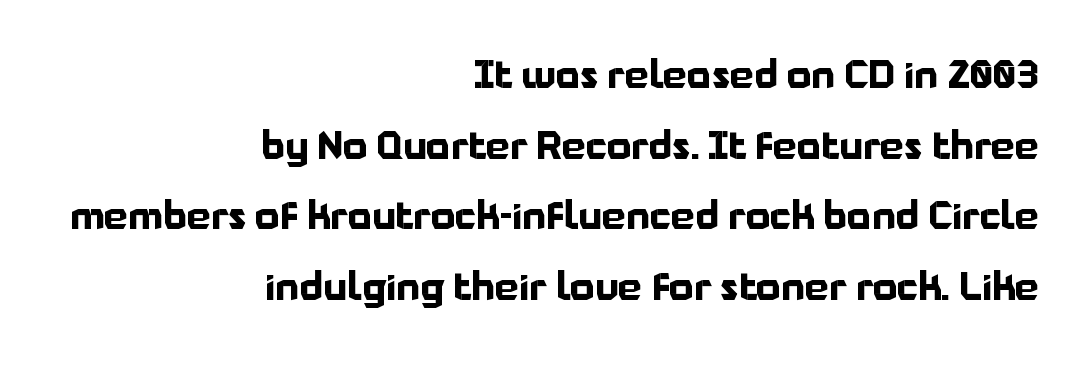
The passage shown is not underscored anywhere. Thick stems and heavy bowls — unmistakably bold. You can tell it's not italic because the verticals are truly vertical. Each line ends at the same right margin while the left side varies. In terms of letterspacing, this is plain default setting. Regarding serifs, this sample does without them.
